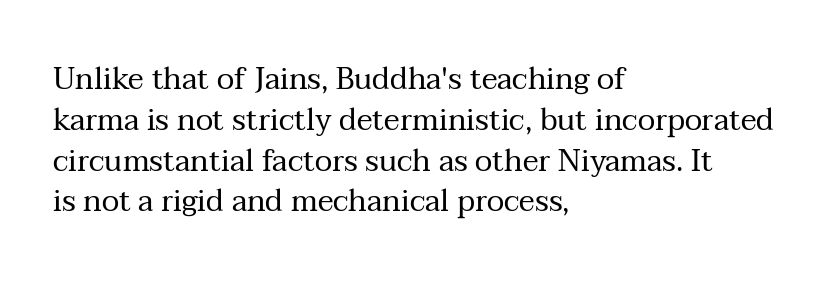
Q: Is the text bold? A: No.
Q: Is the text italic (slanted)? A: No, it is upright.
Q: Is the typeface a serif or a sans-serif typeface? A: Serif.
Q: Is the text underlined? A: No.
Q: How is the paragraph aligned? A: Left-aligned.
Q: Is the spacing between letters normal or unusually wide? A: Normal.
Q: Is the spacing between lines tight, normal or loose? A: Normal.
Q: Width (condensed, normal, or wide)? A: Normal.
Q: Stroke contrast? A: Medium.
Q: x-height? A: Medium.
Q: Monospaced? A: No.
